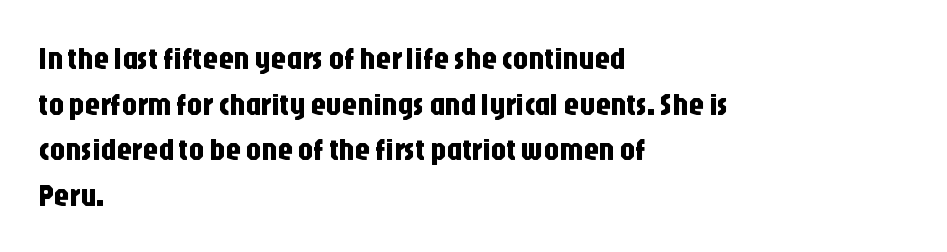
Stroke terminals: plain, sans-serif. The text block is weighted toward the left margin, trailing off unevenly rightward. If you drew a line through each stem, it would be perfectly vertical. Descender tails drop into unmarked territory. What stands out about the letter spacing? Nothing — it is the standard amount.
